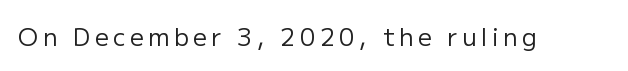
{"italic": "no", "bold": "no", "underline": "no", "glyph_px": 24}
